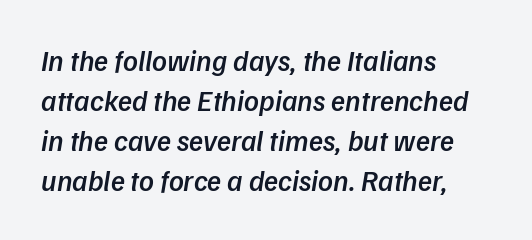
{"italic": "yes", "lean": "right", "slant_degrees": 9, "bold": "semi", "weight": "semibold", "width": "normal", "stroke_contrast": "low", "x_height": "medium", "monospaced": "no", "underline": "no", "align": "left", "line_spacing": "normal", "line_spacing_ratio": 1.38, "letter_spacing": "normal", "letter_spacing_em": 0.0, "glyph_px": 29}
